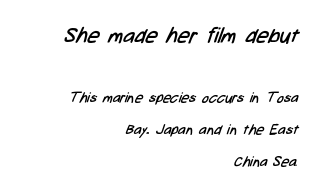
Q: Is the text bold? A: No.
Q: Is the text underlined? A: No.
Q: How is the paragraph aligned? A: Right-aligned.
Q: Is the spacing between letters normal or unusually wide? A: Normal.
Q: Is the spacing between lines tight, normal or loose? A: Loose.
Q: Which block of text is set in a larger size, the first (top) or the second (bottom)? A: The first (top) one.
